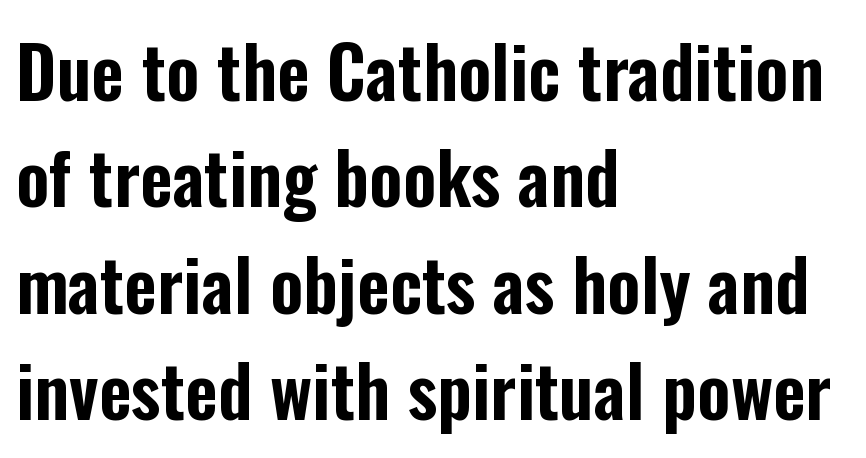
Q: Is the text italic (slanted)? A: No, it is upright.
Q: Is the typeface a serif or a sans-serif typeface? A: Sans-serif.
Q: Is the text underlined? A: No.
Q: How is the paragraph aligned? A: Left-aligned.
Q: Is the spacing between letters normal or unusually wide? A: Normal.
Q: Is the spacing between lines tight, normal or loose? A: Normal.
Q: Width (condensed, normal, or wide)? A: Condensed.
Q: Stroke contrast? A: Low.
Q: x-height? A: Medium.
Q: Monospaced? A: No.
